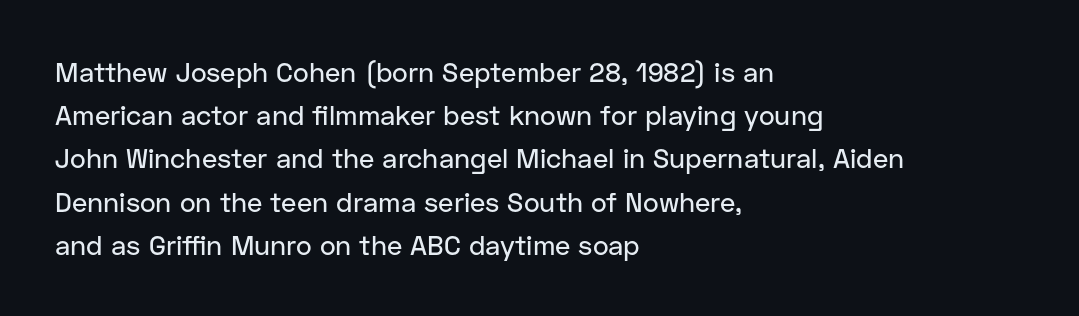
The image shows 27 px text type, upright; set left-aligned, normal line spacing (1.6x), normal letter spacing, not underlined.
